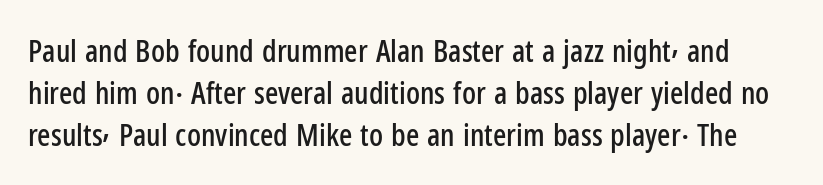
Q: Is the text italic (slanted)? A: No, it is upright.
Q: Is the typeface a serif or a sans-serif typeface? A: Sans-serif.
Q: Is the text underlined? A: No.
Q: Is the spacing between letters normal or unusually wide? A: Normal.
Q: Is the spacing between lines tight, normal or loose? A: Normal.
Q: Width (condensed, normal, or wide)? A: Condensed.
Q: Stroke contrast? A: Low.
Q: x-height? A: Medium.
Q: Monospaced? A: No.
